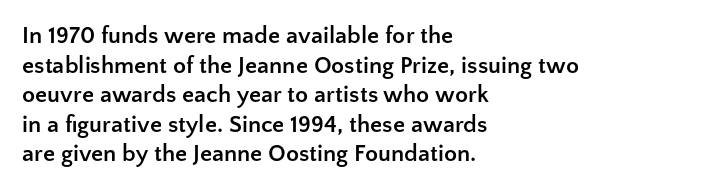
Q: Is the text bold? A: Yes.
Q: Is the text italic (slanted)? A: No, it is upright.
Q: Is the text underlined? A: No.
Q: How is the paragraph aligned? A: Left-aligned.
Q: Is the spacing between letters normal or unusually wide? A: Normal.
